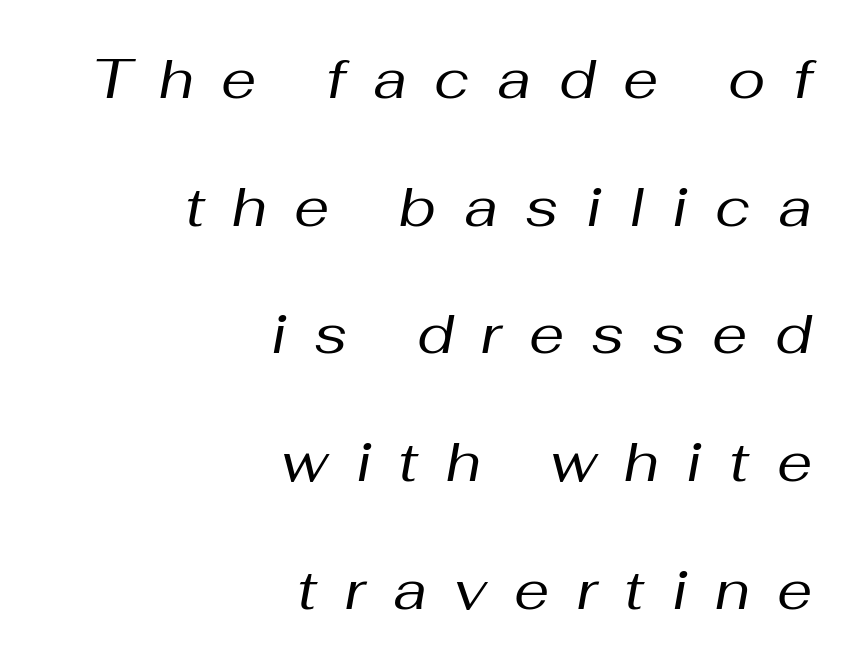
The leading is generous, giving the passage an open texture. Ink coverage per letter is moderate at most. The setting favours the right margin, as signatures and pull-quotes sometimes do. These lines are rendered in a variable-pitch font. Glyph-to-glyph distance is far greater than everyday printed text.
